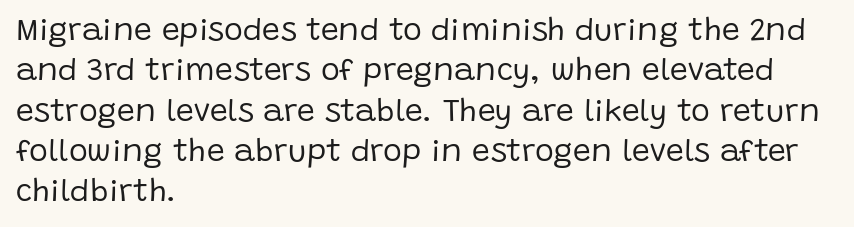
Rows of type keep a routine distance in the vertical direction. Descender tails drop into unmarked territory. Every stem runs plumb, perpendicular to the baseline. Check where the strokes stop: nothing finishes them off — pure sans.
